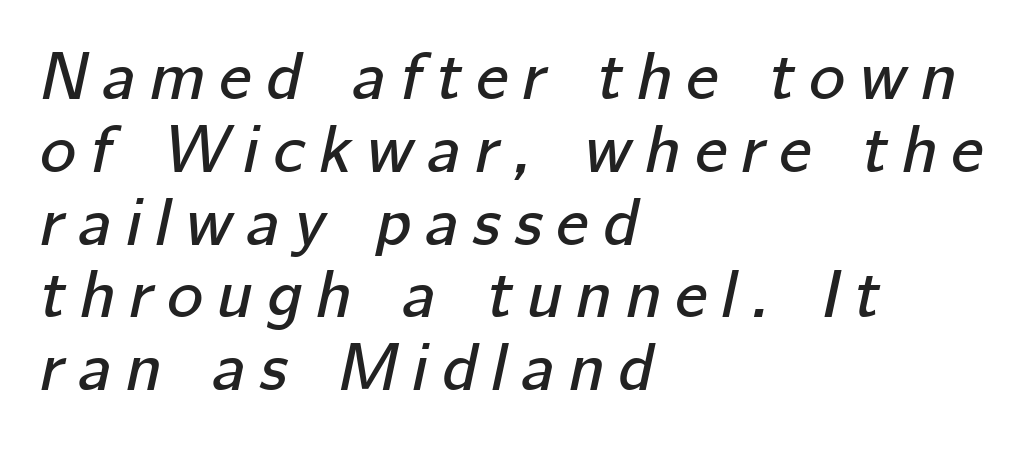
The image shows 68 px text type, italic (leaning right); set left-aligned, tight line spacing (1.07x), unusually wide letter spacing (+0.21 em), not underlined; low stroke contrast and a medium x-height.
